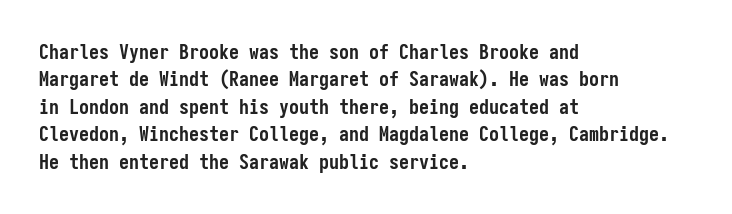
Here the glyphs are tracked normally, forming tight word shapes. The lettering stays uniformly vertical, giving the passage a roman look. The strokes are fattened all the way to bold. This sample keeps an unexceptional amount of space between lines. Underline: absent.
